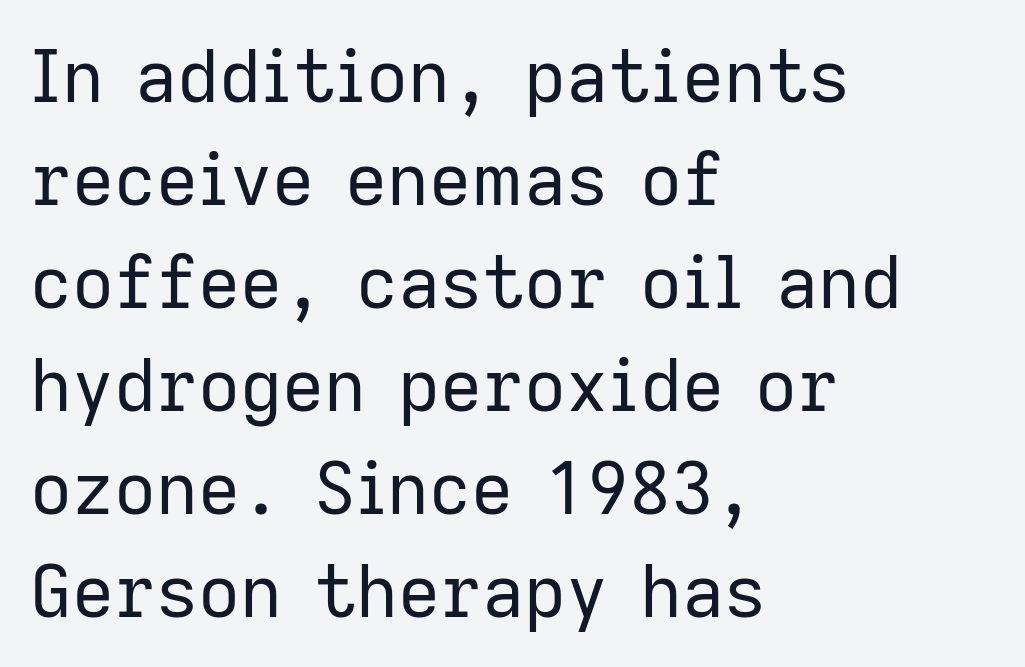
{"serif": "no", "italic": "no", "bold": "no", "weight": "regular", "width": "normal", "stroke_contrast": "low", "x_height": "medium", "monospaced": "no", "underline": "no", "align": "left", "line_spacing": "normal", "line_spacing_ratio": 1.41, "letter_spacing": "normal", "letter_spacing_em": 0.0, "glyph_px": 73}
